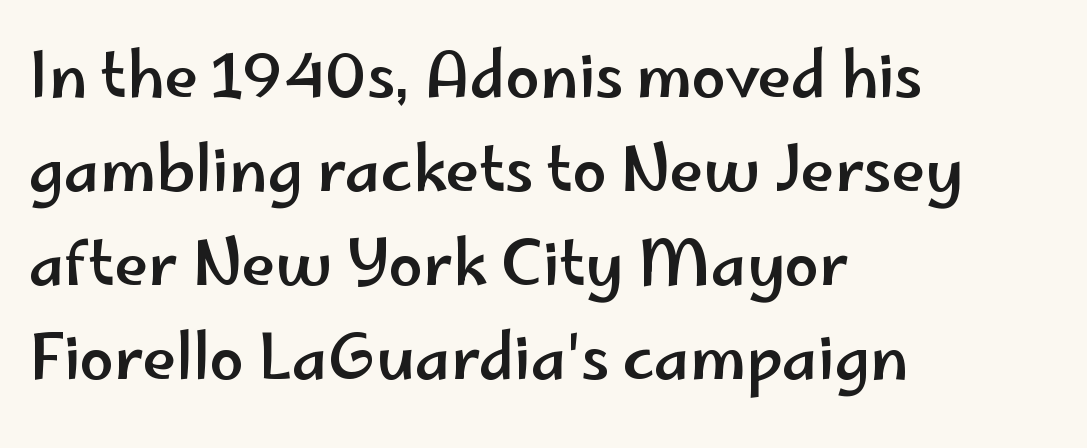
{"serif": "no", "italic": "no", "width": "wide", "stroke_contrast": "low", "x_height": "small", "monospaced": "no", "underline": "no", "align": "left", "line_spacing": "normal", "line_spacing_ratio": 1.54, "letter_spacing": "normal", "letter_spacing_em": 0.0, "glyph_px": 61}
